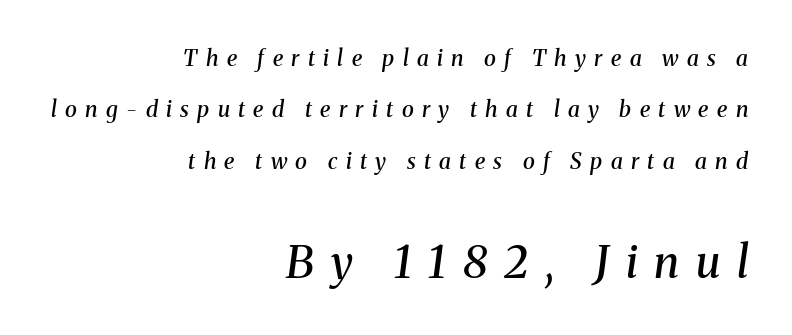
{"serif": "yes", "italic": "yes", "lean": "right", "slant_degrees": 8, "bold": "semi", "weight": "semibold", "width": "normal", "stroke_contrast": "medium", "x_height": "medium", "monospaced": "no", "underline": "no", "align": "right", "line_spacing": "loose", "line_spacing_ratio": 2.34, "letter_spacing": "wide", "letter_spacing_em": 0.38, "larger_block": "second", "size_ratio": 2.0, "glyph_px": 44}
